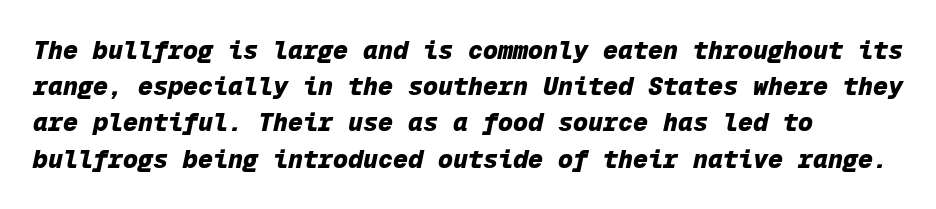
{"italic": "yes", "lean": "right", "slant_degrees": 12, "bold": "yes", "underline": "no", "align": "left", "line_spacing": "normal", "line_spacing_ratio": 1.45, "letter_spacing": "normal", "letter_spacing_em": 0.0, "glyph_px": 25}
